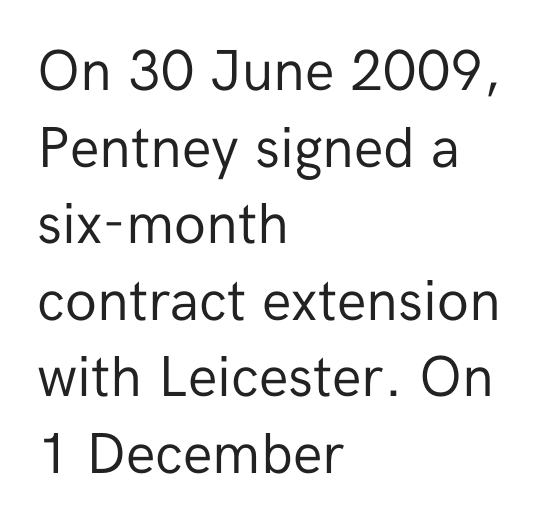
{"serif": "no", "italic": "no", "bold": "no", "weight": "regular", "width": "normal", "stroke_contrast": "low", "x_height": "medium", "monospaced": "no", "underline": "no", "align": "left", "line_spacing": "normal", "line_spacing_ratio": 1.32, "letter_spacing": "normal", "letter_spacing_em": 0.0, "glyph_px": 58}
